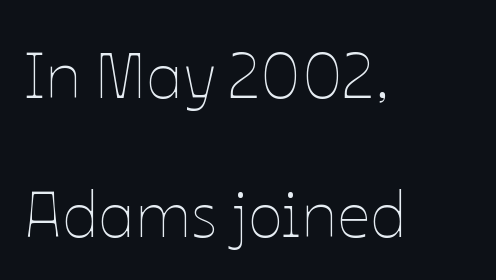
The image shows 65 px thin type, upright; set left-aligned, loose line spacing (2.14x), normal letter spacing, not underlined; low stroke contrast and a medium x-height.
